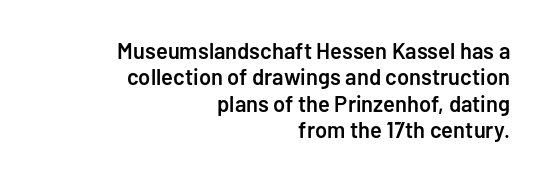
{"italic": "no", "bold": "semi", "underline": "no", "align": "right", "line_spacing_ratio": 1.2, "letter_spacing": "normal", "letter_spacing_em": 0.0, "glyph_px": 22}
